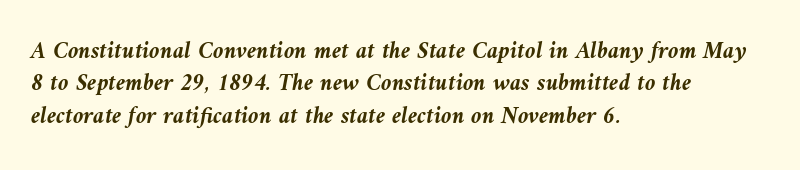
{"italic": "yes", "lean": "left", "slant_degrees": 10, "bold": "yes", "underline": "no", "align": "left", "line_spacing": "normal", "line_spacing_ratio": 1.35, "letter_spacing": "normal", "letter_spacing_em": 0.0, "glyph_px": 24}
